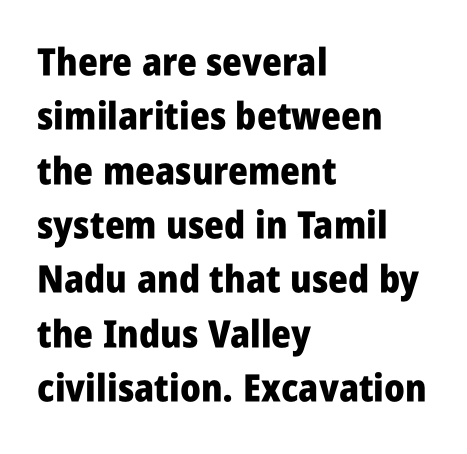
{"serif": "no", "italic": "no", "bold": "yes", "weight": "heavy", "width": "condensed", "stroke_contrast": "low", "x_height": "large", "monospaced": "no", "underline": "no", "align": "left", "line_spacing": "normal", "line_spacing_ratio": 1.43, "letter_spacing": "normal", "letter_spacing_em": 0.0, "glyph_px": 38}
